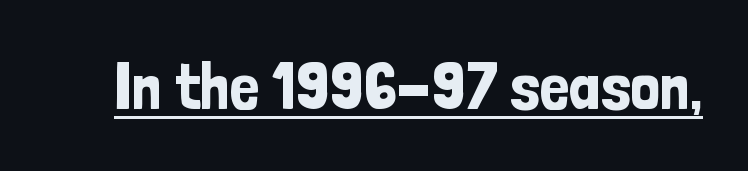
Nobody touched the tracking dial on this one. The text was rendered using a sans face with plain stroke endings. These lines were composed using upright roman letters. Think of a printed novel: that variable character pitch is what you see here. Compared with undecorated copy, this sample adds a rule below the words.
